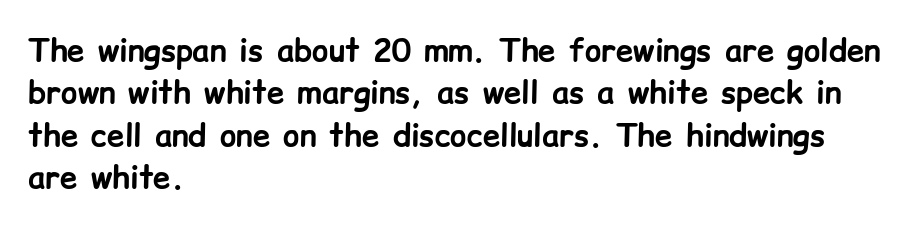
Q: Is the text bold? A: Yes.
Q: Is the text italic (slanted)? A: No, it is upright.
Q: Is the typeface a serif or a sans-serif typeface? A: Sans-serif.
Q: Is the text underlined? A: No.
Q: How is the paragraph aligned? A: Left-aligned.
Q: Is the spacing between letters normal or unusually wide? A: Normal.
Q: Is the spacing between lines tight, normal or loose? A: Normal.
Q: Width (condensed, normal, or wide)? A: Normal.
Q: Stroke contrast? A: Low.
Q: x-height? A: Medium.
Q: Monospaced? A: No.
